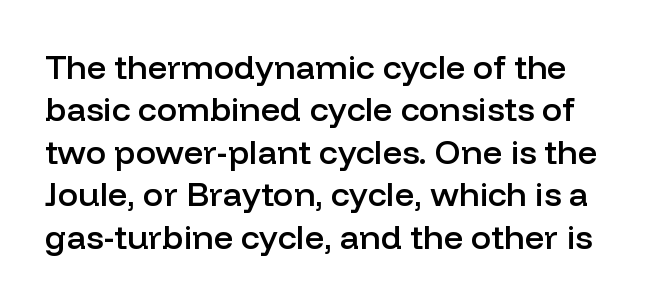
A typesetter would mark this as roman, not italic. What's the leading like? Ordinary, nothing unusual. Plain, unruled lines of type. The font is running at a semibold setting, under full bold. The face used here is proportionally spaced, like ordinary book or web type. Spacing between characters is what you'd get straight out of the box.
